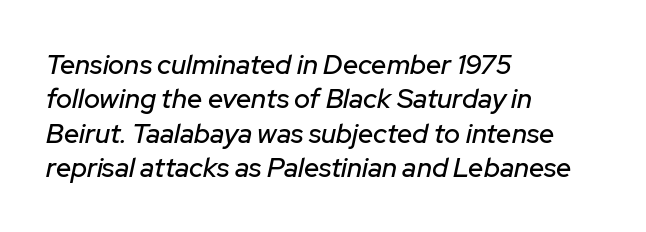
{"italic": "yes", "lean": "right", "slant_degrees": 12, "underline": "no", "align": "left", "line_spacing": "normal", "line_spacing_ratio": 1.27, "letter_spacing": "normal", "letter_spacing_em": 0.0, "glyph_px": 27}
